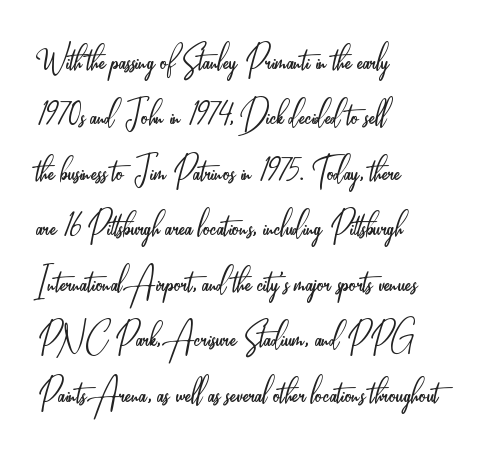
Proportional: the letters do not fall into vertical columns. I'd call this a sans setting — the letters go barefoot. Quick note: interline space is typical. Compared with typical body copy, the letter spacing here is the same.
